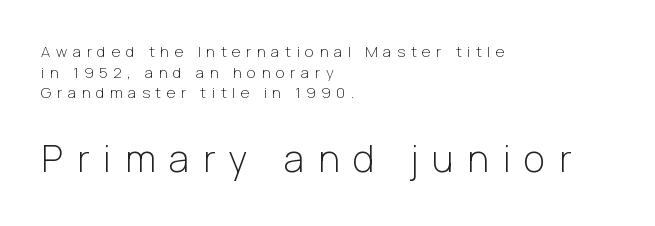
Larger block? The one below; the one above is distinctly smaller. Baseline-to-baseline distance is the conventional proportion of letter height. Quick note: underline off. The passage shown is typed in a proportional face where columns would drift.
